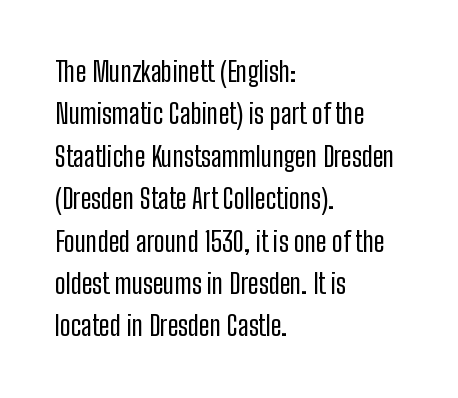
{"italic": "no", "bold": "no", "underline": "no", "align": "left", "line_spacing": "normal", "line_spacing_ratio": 1.57, "letter_spacing": "normal", "letter_spacing_em": 0.0, "glyph_px": 27}
